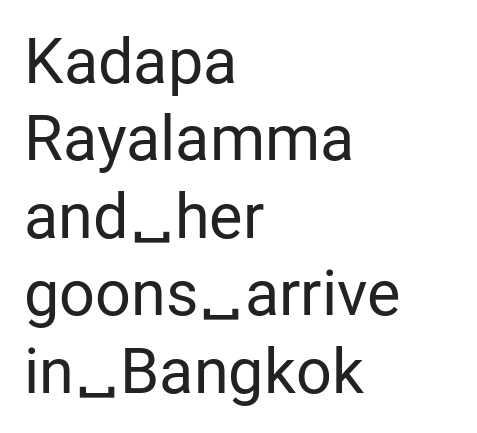
The image shows 63 px regular-weight sans-serif type, upright; set left-aligned, line spacing 1.23x, normal letter spacing, not underlined; low stroke contrast and a medium x-height.
